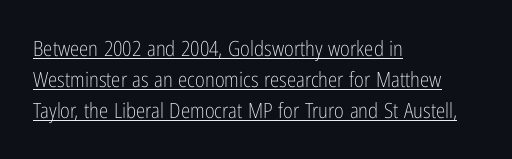
{"italic": "no", "bold": "no", "underline": "yes", "align": "left", "line_spacing": "normal", "line_spacing_ratio": 1.48, "letter_spacing": "normal", "letter_spacing_em": 0.0, "glyph_px": 21}
